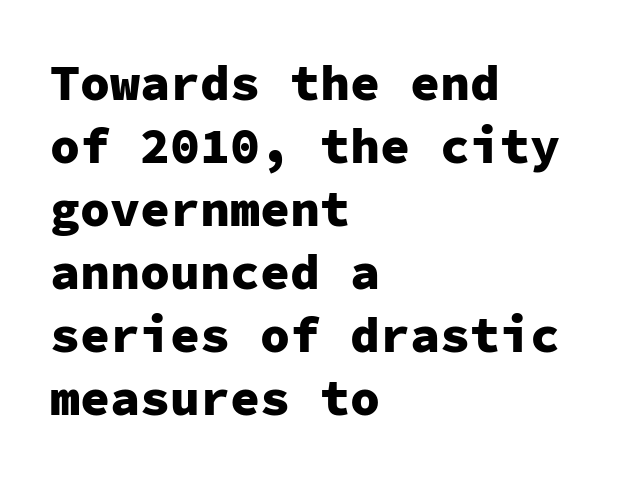
Honestly, the letter spacing is just normal — you wouldn't notice it. Visually the block forms a straight wall on the left and a jagged coastline on the right. Normally led — the rows are evenly, conventionally spaced. Nobody drew a line under any word here. The type sits square on the baseline with zero lean. The rendering uses a bold face; every stroke is thick and dark.
